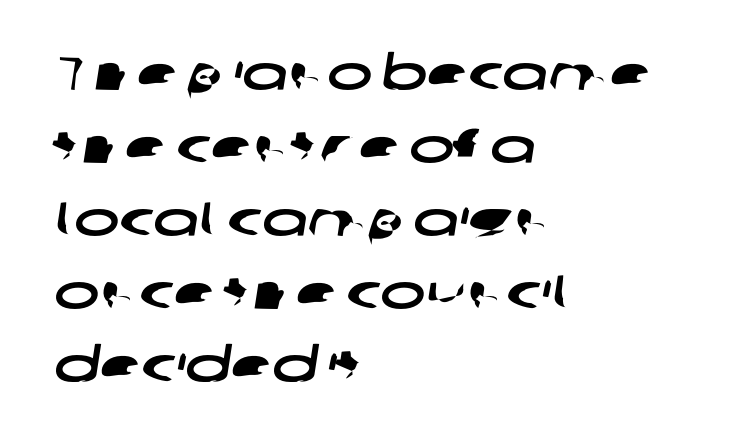
Q: Is the typeface a serif or a sans-serif typeface? A: Sans-serif.
Q: Is the text underlined? A: No.
Q: How is the paragraph aligned? A: Left-aligned.
Q: Is the spacing between letters normal or unusually wide? A: Normal.
Q: Is the spacing between lines tight, normal or loose? A: Normal.
Q: Width (condensed, normal, or wide)? A: Wide.
Q: Stroke contrast? A: Low.
Q: x-height? A: Medium.
Q: Monospaced? A: No.
